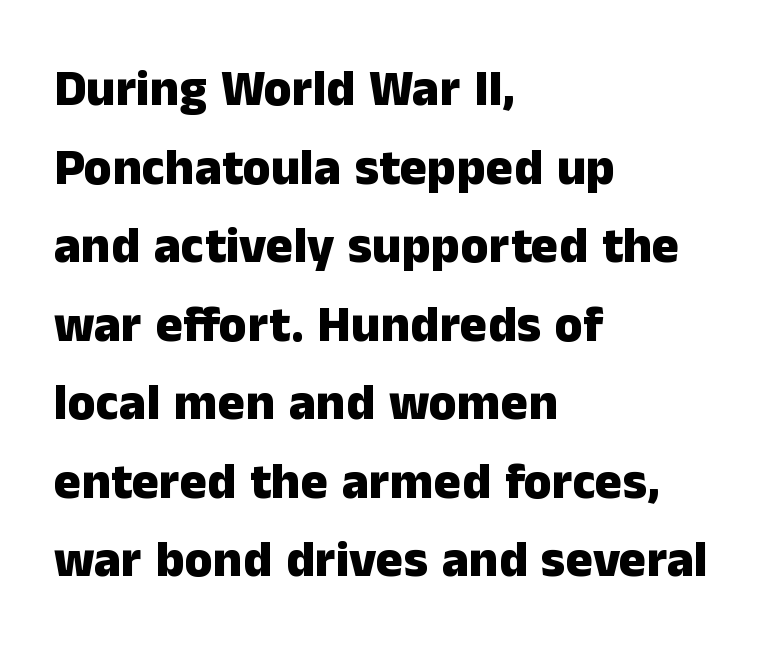
Anything drawn beneath the words? Only blank space. Here the designer chose a conventional face with non-uniform glyph widths. No feet cap the strokes, marking this as sans-serif type. Is the type bold? Yes — the strokes are clearly thick and heavy.
